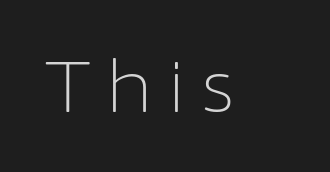
{"serif": "no", "italic": "no", "bold": "no", "weight": "light", "width": "normal", "stroke_contrast": "low", "x_height": "medium", "monospaced": "no", "underline": "no", "glyph_px": 72}
